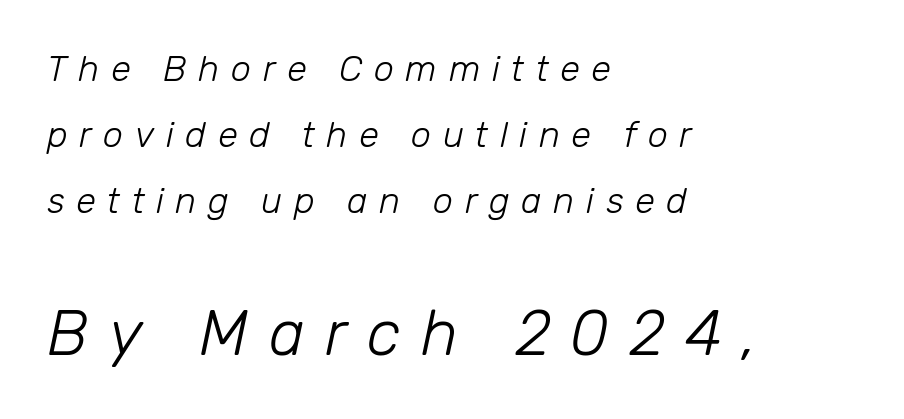
{"italic": "yes", "lean": "right", "slant_degrees": 12, "bold": "no", "weight": "light", "width": "normal", "stroke_contrast": "low", "x_height": "medium", "monospaced": "no", "underline": "no", "align": "left", "line_spacing_ratio": 1.84, "letter_spacing": "wide", "letter_spacing_em": 0.32, "larger_block": "second", "size_ratio": 1.75, "glyph_px": 63}
